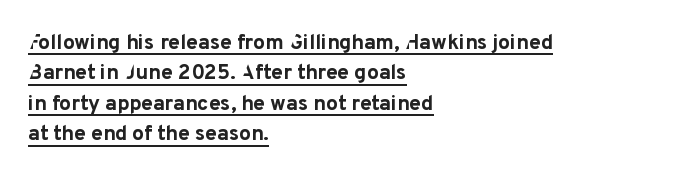
A continuous stroke trails under the words, as in a hyperlink. Reading down the block, your eye returns to a fixed left position each line. No extra tracking has been applied to these lines. The letters stand straight up with perfectly vertical stems.
